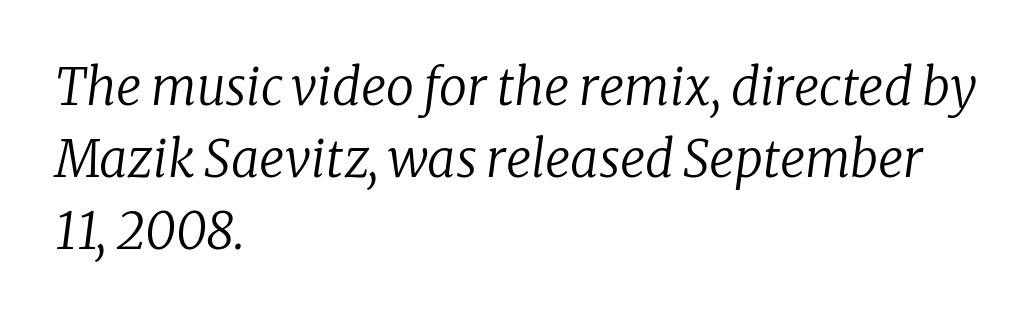
Descender tails drop into unmarked territory. No letter is thick-stroked: the sample isn't bold. The axis of the letterforms is tilted away from vertical. Type style note: has serifs. You could not count columns in this text — the font is proportionally spaced. In CSS terms this would be text-align: left.
